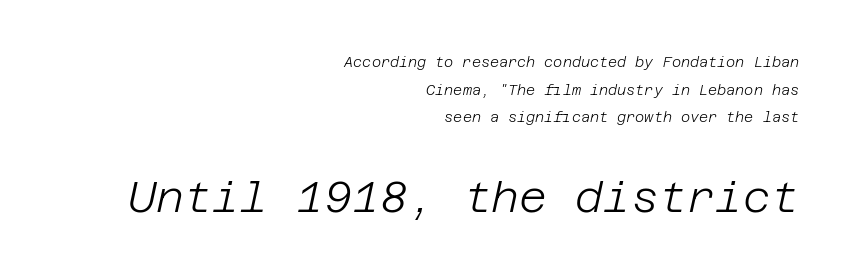
The image shows 43 px light type, italic (leaning right); set right-aligned, loose line spacing (1.98x), normal letter spacing, not underlined; the second (bottom) block is 3.07x larger; low stroke contrast and a large x-height.
